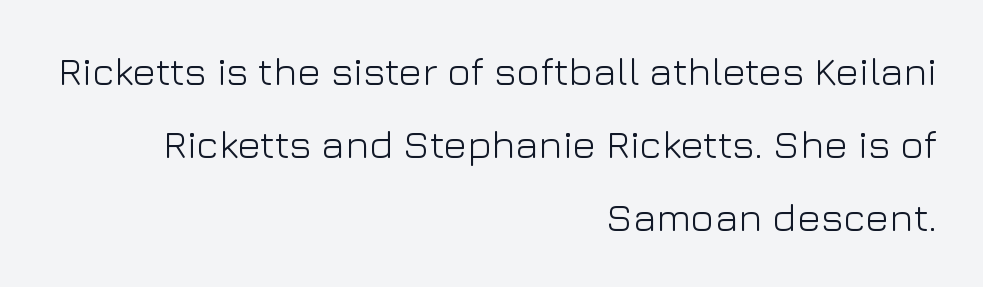
The image shows 40 px light sans-serif type, upright; set right-aligned, line spacing 1.83x, normal letter spacing, not underlined; low stroke contrast and a medium x-height.
